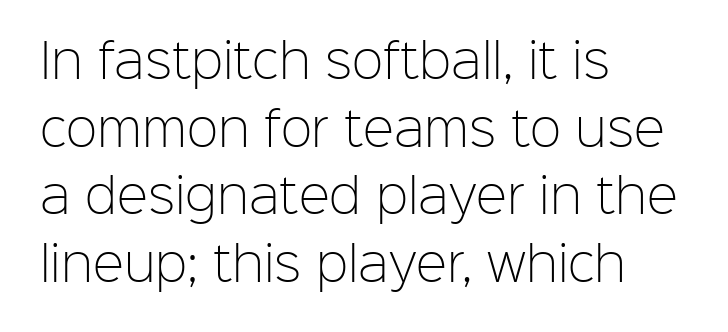
In terms of posture, this sample is upright. Teacher's note: observe the even left margin — that is flush-left alignment. Descenders are the only things crossing below the line. The rendering uses natural spacing where letterforms have individual widths. Stroke terminals: plain, sans-serif. A normal amount of white space separates one row of letters from the next.
